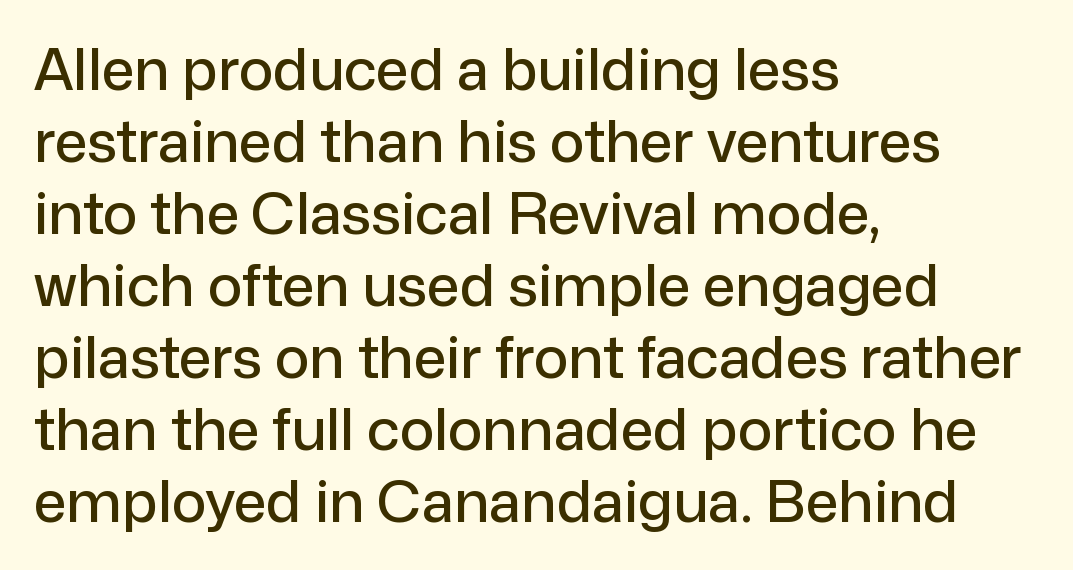
The image shows 58 px sans-serif type, upright; set left-aligned, line spacing 1.24x, normal letter spacing, not underlined; low stroke contrast and a medium x-height.
